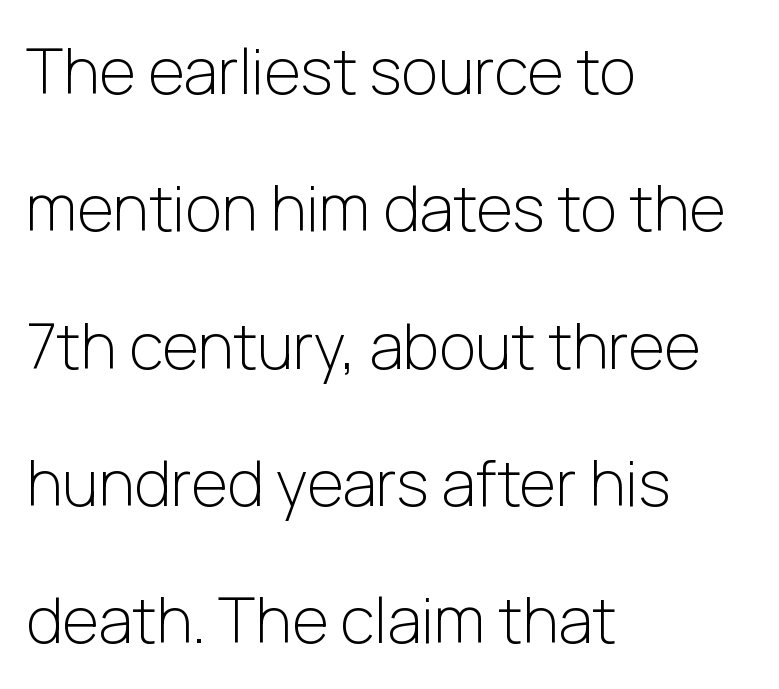
The face used here is rendered with its standard letterfit. Does the type have serifs? No, each stem ends abruptly. Nobody drew a line under any word here. The font is comparable to plain body text, perhaps lighter. Here the designer chose a conventional face with non-uniform glyph widths.
